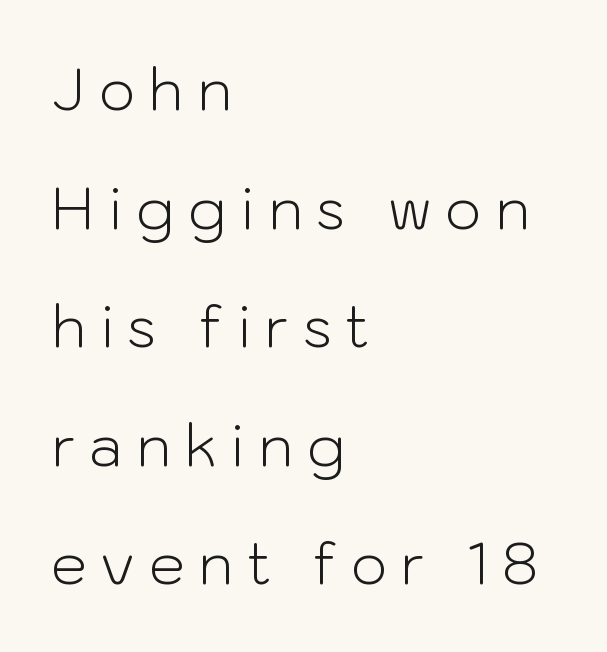
The image shows 57 px light sans-serif type, upright; set left-aligned, loose line spacing (2.08x), unusually wide letter spacing (+0.24 em), not underlined; low stroke contrast and a medium x-height.
